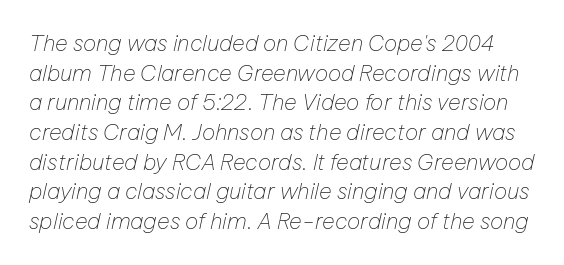
Here the glyphs are tracked normally, forming tight word shapes. The leading is moderate, giving the passage an even texture. Style check: oblique. Heaviness? Minimal to ordinary, like unemphasized prose. The foot of each line stays bare and open.
